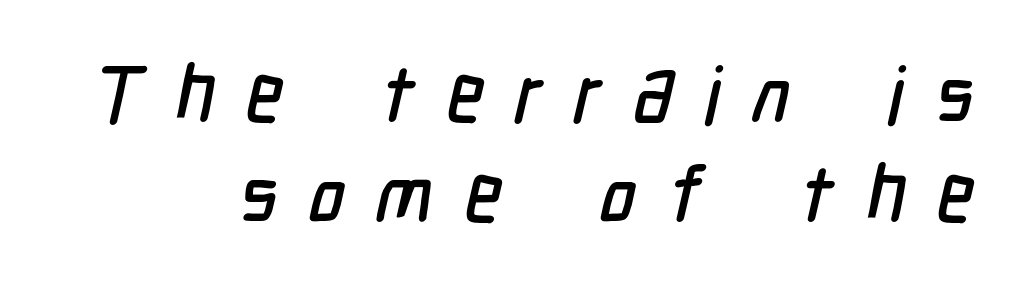
The image shows 79 px condensed sans-serif type; set right-aligned, normal line spacing (1.26x), unusually wide letter spacing (+0.39 em), not underlined; low stroke contrast and a medium x-height.
